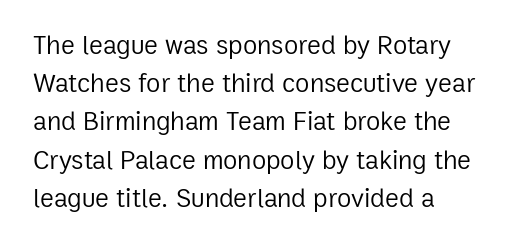
The image shows 26 px text type, upright; set left-aligned, normal line spacing (1.47x), normal letter spacing, not underlined.
